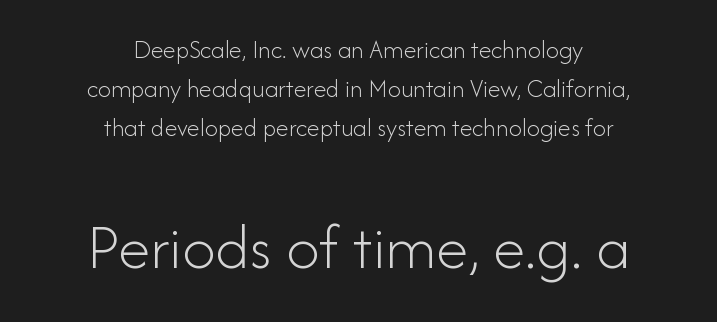
{"serif": "no", "italic": "no", "bold": "no", "weight": "light", "width": "normal", "stroke_contrast": "low", "x_height": "small", "monospaced": "no", "underline": "no", "align": "center", "line_spacing": "normal", "line_spacing_ratio": 1.5, "letter_spacing": "normal", "letter_spacing_em": 0.0, "larger_block": "second", "size_ratio": 2.54, "glyph_px": 66}
